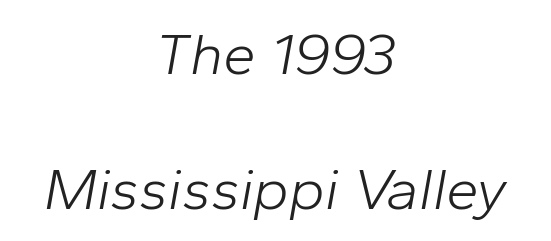
Descenders hang freely into open space. The passage shown stacks its lines with a broad gap. The face used here is rendered with its standard letterfit. Each line is balanced around a shared central axis. Each letter keeps its own natural width here, so spacing adapts to shape.
